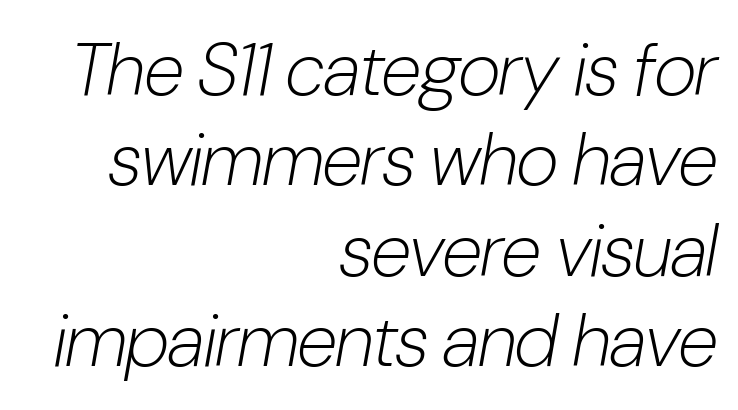
{"italic": "yes", "lean": "right", "slant_degrees": 10, "bold": "no", "weight": "light", "width": "condensed", "stroke_contrast": "low", "x_height": "medium", "monospaced": "no", "underline": "no", "align": "right", "line_spacing_ratio": 1.22, "letter_spacing": "normal", "letter_spacing_em": 0.0, "glyph_px": 74}
